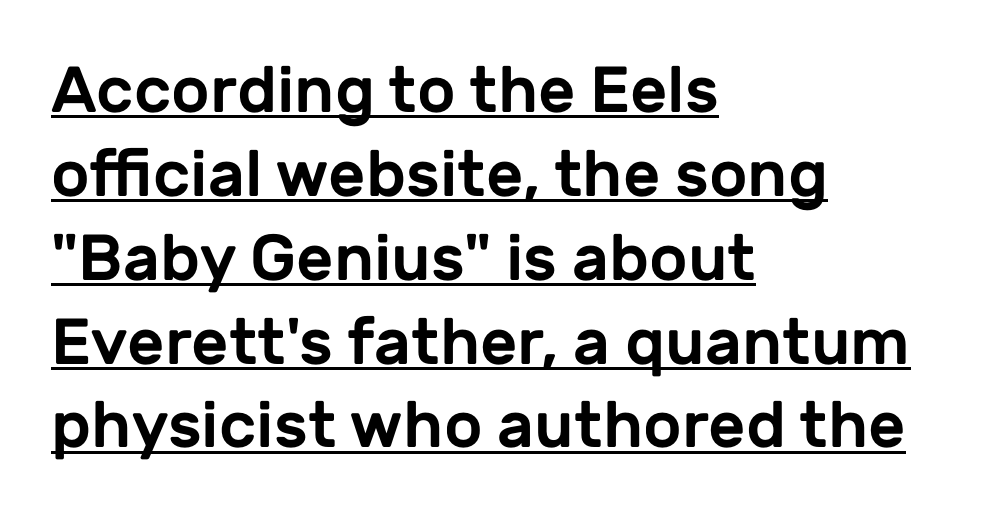
Each line of the rendering has a horizontal stroke beneath the glyphs. Note: no serifs on the glyphs. Unlike italic type, these characters show no tilt at all. Vertically, the passage feels balanced, rows spaced as you'd expect.
